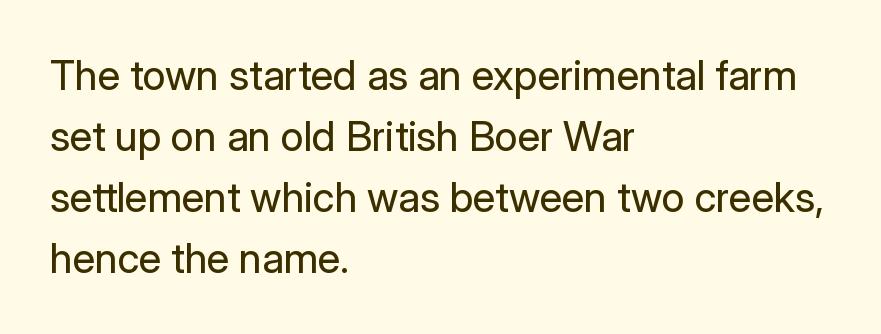
Q: Is the text bold? A: No.
Q: Is the text italic (slanted)? A: No, it is upright.
Q: Is the typeface a serif or a sans-serif typeface? A: Sans-serif.
Q: Is the text underlined? A: No.
Q: How is the paragraph aligned? A: Left-aligned.
Q: Is the spacing between letters normal or unusually wide? A: Normal.
Q: Is the spacing between lines tight, normal or loose? A: Normal.
Q: Width (condensed, normal, or wide)? A: Normal.
Q: Stroke contrast? A: Low.
Q: x-height? A: Medium.
Q: Monospaced? A: No.
